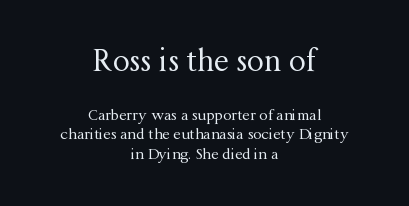
The image shows 30 px regular-weight serif type, upright; set centered, normal line spacing (1.3x), normal letter spacing, not underlined; the first (top) block is 2.0x larger; medium stroke contrast and a medium x-height.
